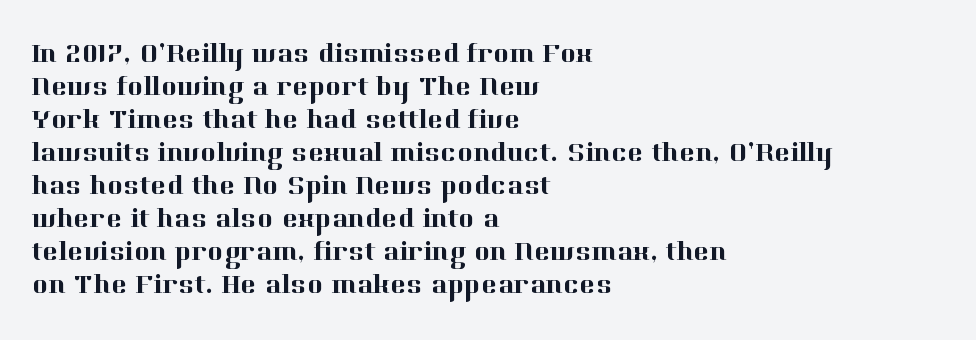
Q: Is the text italic (slanted)? A: No, it is upright.
Q: Is the text underlined? A: No.
Q: How is the paragraph aligned? A: Left-aligned.
Q: Is the spacing between letters normal or unusually wide? A: Normal.
